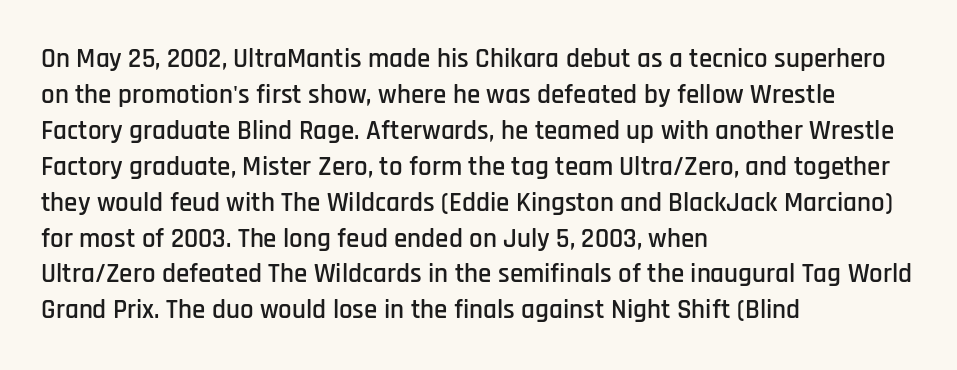
The image shows 27 px text type, upright; set left-aligned, normal line spacing (1.33x), normal letter spacing, not underlined.
